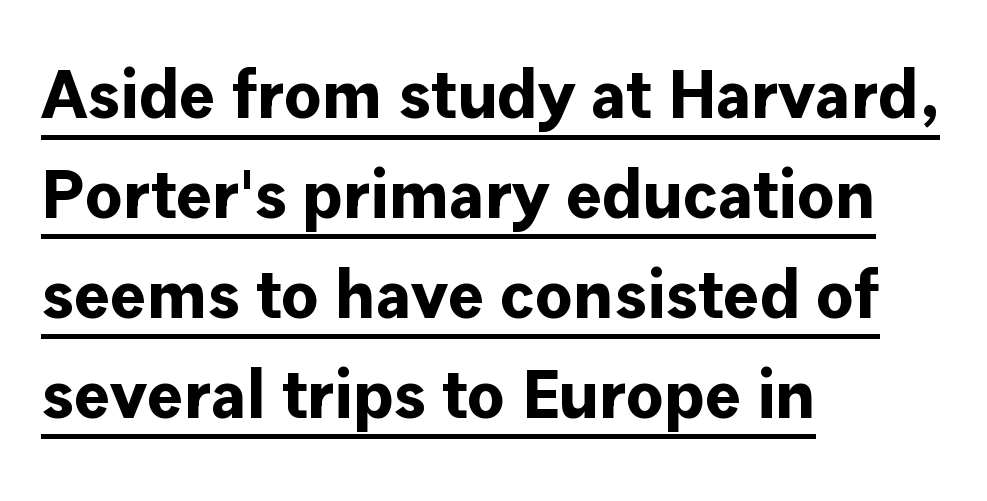
Tall strokes in this sample are plumb rather than angled. Is there much room between lines? A standard amount, neither cramped nor airy. The letters are bold, with thick, heavy strokes. How are the letters spaced? Ordinarily, with no added tracking.
